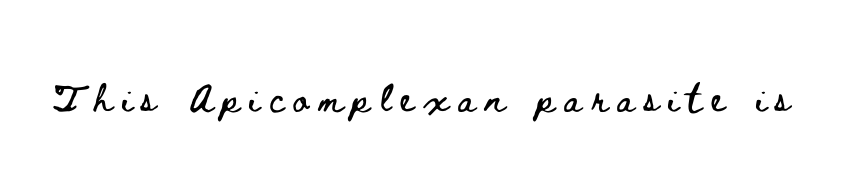
You could not count columns in this text — the font is proportionally spaced. The space directly below the letters is spotless. Spacing between characters has been opened up far beyond the box default.
